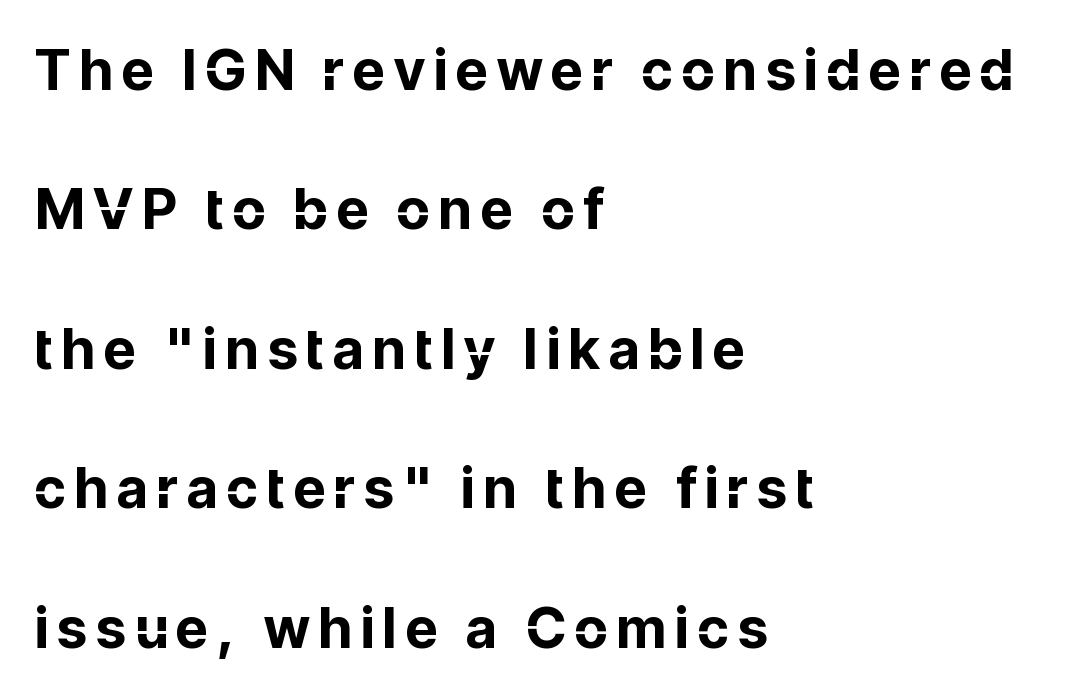
{"serif": "no", "italic": "no", "bold": "yes", "weight": "bold", "width": "normal", "stroke_contrast": "low", "x_height": "medium", "monospaced": "no", "underline": "no", "align": "left", "line_spacing": "loose", "line_spacing_ratio": 2.49, "glyph_px": 56}
